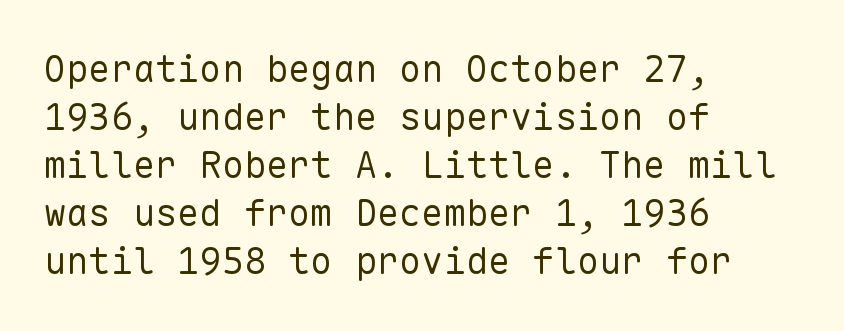
{"serif": "no", "italic": "no", "bold": "no", "weight": "regular", "width": "normal", "stroke_contrast": "low", "x_height": "medium", "monospaced": "yes", "underline": "no", "align": "left", "line_spacing": "normal", "line_spacing_ratio": 1.3, "letter_spacing": "normal", "letter_spacing_em": 0.0, "glyph_px": 37}
